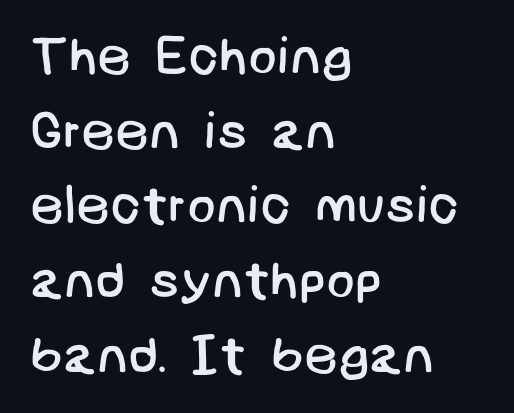
The leading is moderate, giving the passage an even texture. The typesetting does not lean heavy: it is not bold. Decoration check: the copy has no underline. These lines are composed in type without serifs.
